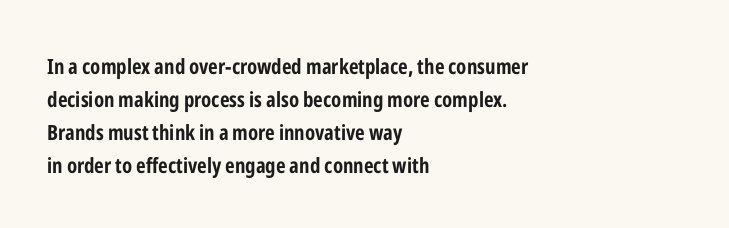
Q: Is the text bold? A: Yes.
Q: Is the text italic (slanted)? A: No, it is upright.
Q: Is the text underlined? A: No.
Q: How is the paragraph aligned? A: Left-aligned.
Q: Is the spacing between letters normal or unusually wide? A: Normal.
Q: Is the spacing between lines tight, normal or loose? A: Normal.
